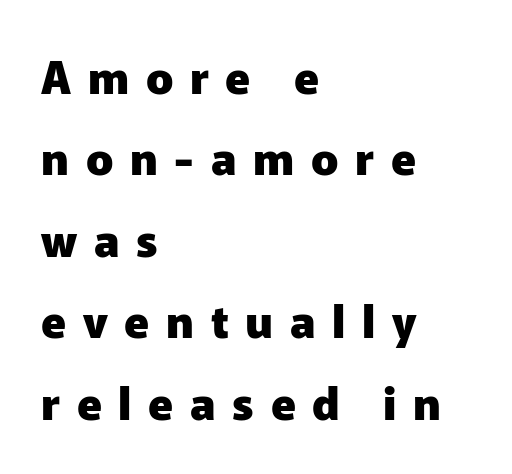
{"serif": "no", "italic": "no", "bold": "yes", "weight": "heavy", "width": "normal", "stroke_contrast": "low", "x_height": "medium", "monospaced": "no", "underline": "no", "align": "left", "line_spacing_ratio": 1.81, "letter_spacing": "wide", "letter_spacing_em": 0.37, "glyph_px": 45}
